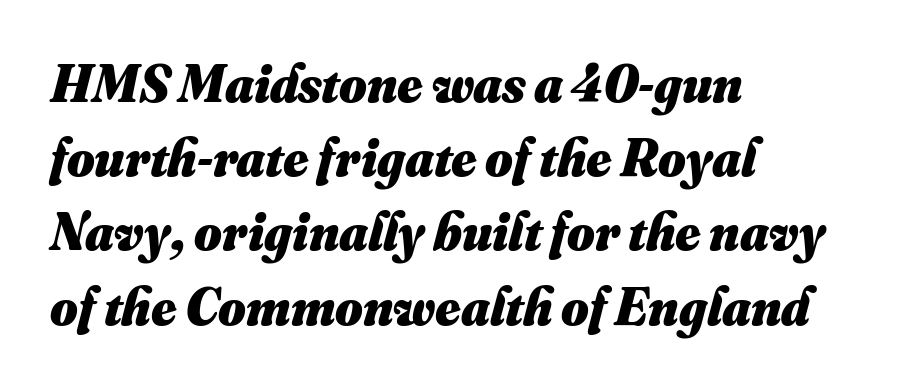
In terms of letterspacing, this is plain default setting. Descender tails drop into unmarked territory. These words are printed bold, with thick strokes throughout. Summary of vertical rhythm: regular, with standard interline spacing.
